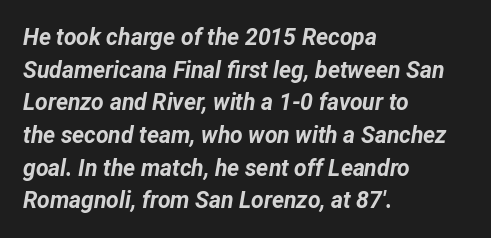
{"italic": "yes", "lean": "right", "slant_degrees": 12, "bold": "yes", "underline": "no", "align": "left", "line_spacing": "normal", "line_spacing_ratio": 1.42, "letter_spacing": "normal", "letter_spacing_em": 0.0, "glyph_px": 23}
